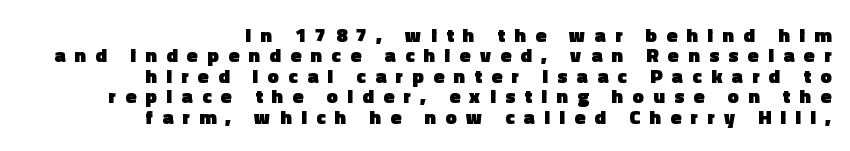
Ordinary non-slanted type is in use. Typesetter's note: full bold, strokes at maximum text heaviness. The passage shown has open, widely tracked lettering throughout. The block of text is dense from top to bottom, with scant space between rows. A flush-right, rag-left setting is used for this passage. The words here are not underlined.
